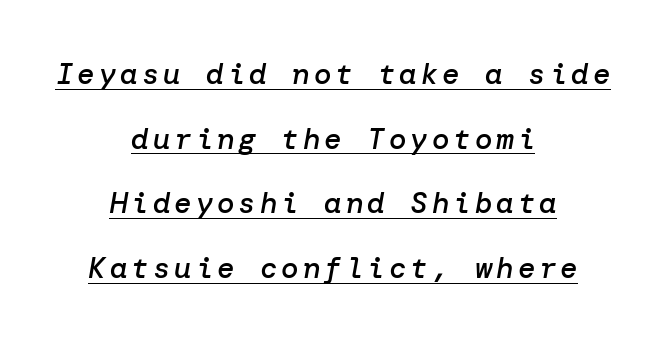
The image shows 29 px semibold type, italic (leaning right); set centered, loose line spacing (2.23x), underlined; low stroke contrast and a medium x-height.
